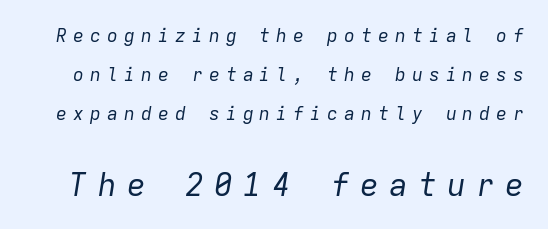
The image shows 31 px regular-weight type, italic (leaning right), monospaced; set loose line spacing (2.17x), unusually wide letter spacing (+0.34 em), not underlined; the second (bottom) block is 1.72x larger; low stroke contrast and a medium x-height.
